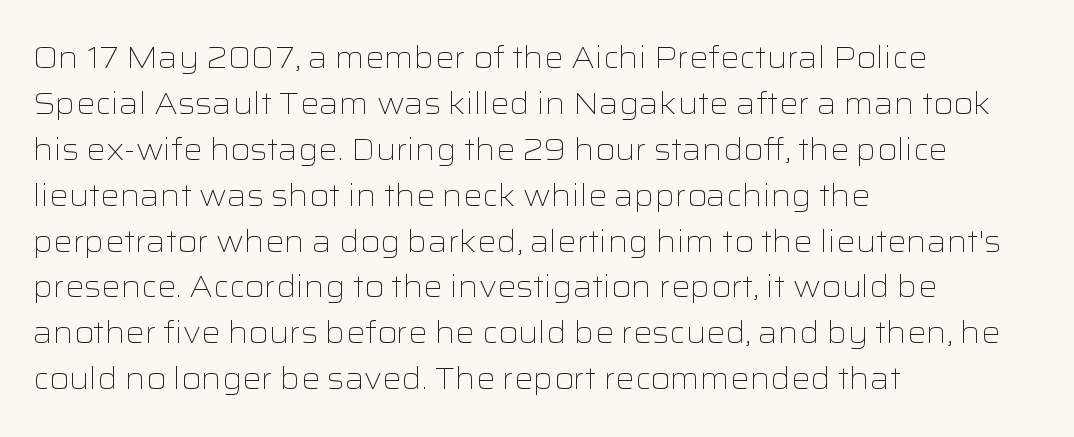
{"serif": "no", "italic": "no", "bold": "no", "weight": "light", "width": "wide", "stroke_contrast": "low", "x_height": "medium", "monospaced": "no", "underline": "no", "align": "left", "line_spacing": "normal", "line_spacing_ratio": 1.53, "letter_spacing": "normal", "letter_spacing_em": 0.0, "glyph_px": 30}
